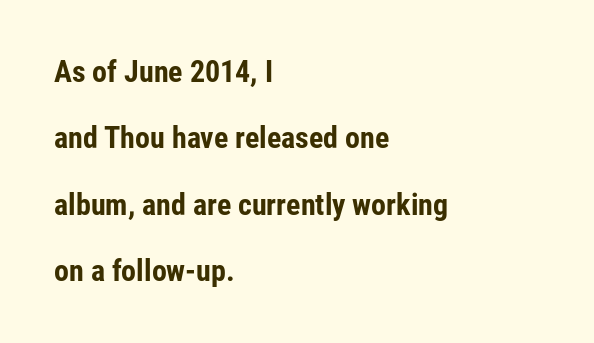
The image shows 30 px bold, condensed sans-serif type, upright; set left-aligned, loose line spacing (2.21x), normal letter spacing, not underlined; low stroke contrast and a medium x-height.
